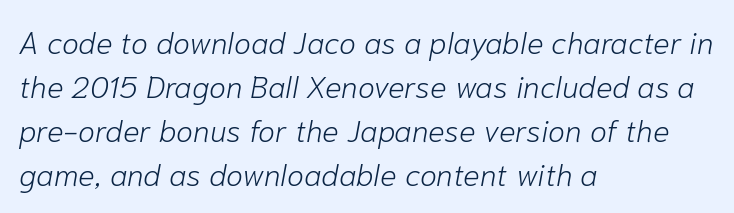
Q: Is the text bold? A: No.
Q: Is the text italic (slanted)? A: Yes, it leans right by about 10 degrees.
Q: Is the text underlined? A: No.
Q: How is the paragraph aligned? A: Left-aligned.
Q: Is the spacing between letters normal or unusually wide? A: Normal.
Q: Is the spacing between lines tight, normal or loose? A: Normal.
Q: Width (condensed, normal, or wide)? A: Normal.
Q: Stroke contrast? A: Low.
Q: x-height? A: Medium.
Q: Monospaced? A: No.
